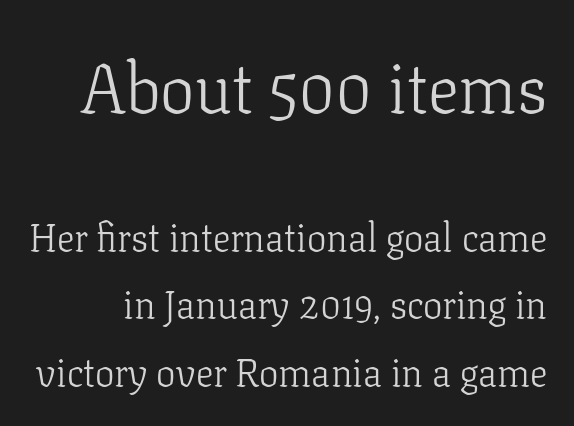
{"serif": "yes", "italic": "no", "bold": "no", "weight": "light", "width": "normal", "stroke_contrast": "low", "x_height": "medium", "monospaced": "no", "underline": "no", "line_spacing_ratio": 1.73, "letter_spacing": "normal", "letter_spacing_em": 0.0, "larger_block": "first", "size_ratio": 1.77, "glyph_px": 69}
